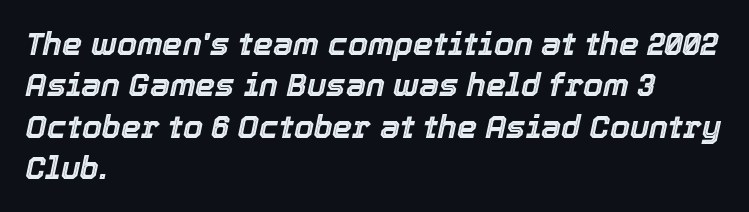
Q: Is the text italic (slanted)? A: Yes, it leans right by about 12 degrees.
Q: Is the text underlined? A: No.
Q: How is the paragraph aligned? A: Left-aligned.
Q: Is the spacing between letters normal or unusually wide? A: Normal.
Q: Is the spacing between lines tight, normal or loose? A: Normal.
Q: Width (condensed, normal, or wide)? A: Normal.
Q: x-height? A: Medium.
Q: Monospaced? A: No.
